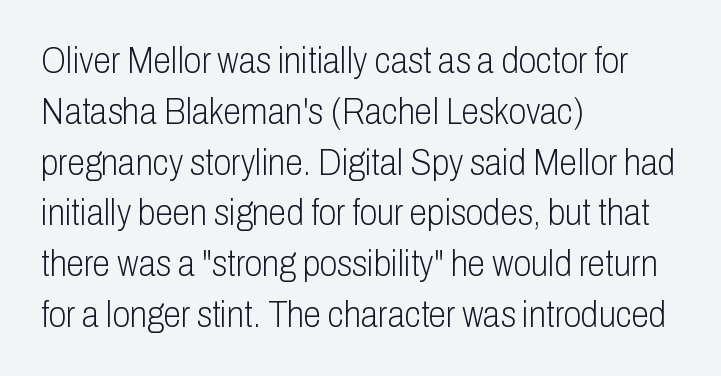
Q: Is the text bold? A: No.
Q: Is the text italic (slanted)? A: No, it is upright.
Q: Is the typeface a serif or a sans-serif typeface? A: Sans-serif.
Q: Is the text underlined? A: No.
Q: How is the paragraph aligned? A: Left-aligned.
Q: Is the spacing between letters normal or unusually wide? A: Normal.
Q: Is the spacing between lines tight, normal or loose? A: Normal.
Q: Width (condensed, normal, or wide)? A: Condensed.
Q: Stroke contrast? A: Low.
Q: x-height? A: Medium.
Q: Monospaced? A: No.
